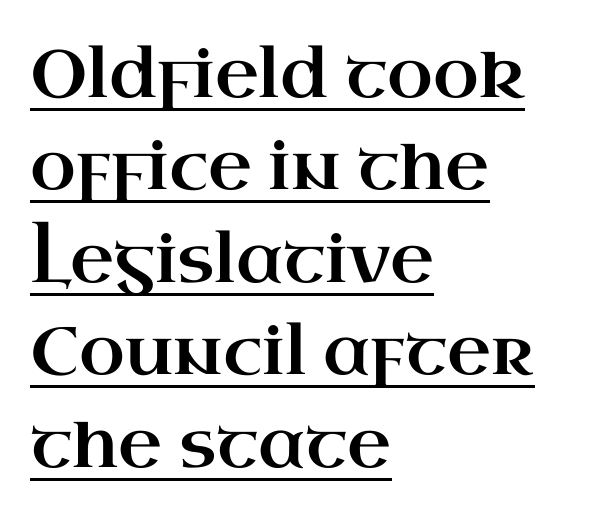
Q: Is the text italic (slanted)? A: No, it is upright.
Q: Is the typeface a serif or a sans-serif typeface? A: Serif.
Q: Is the text underlined? A: Yes.
Q: How is the paragraph aligned? A: Left-aligned.
Q: Is the spacing between letters normal or unusually wide? A: Normal.
Q: Is the spacing between lines tight, normal or loose? A: Normal.
Q: Width (condensed, normal, or wide)? A: Wide.
Q: Stroke contrast? A: High.
Q: x-height? A: Small.
Q: Monospaced? A: No.
